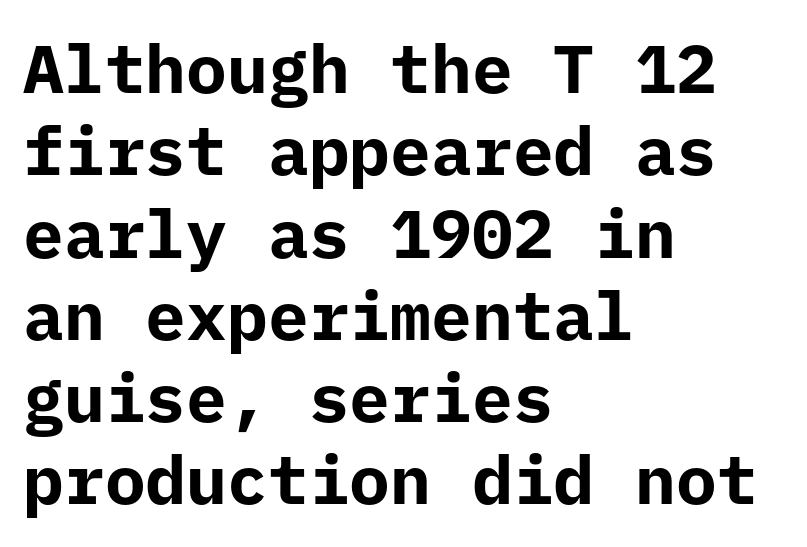
Q: Is the text bold? A: Yes.
Q: Is the text italic (slanted)? A: No, it is upright.
Q: Is the typeface a serif or a sans-serif typeface? A: Sans-serif.
Q: Is the text underlined? A: No.
Q: How is the paragraph aligned? A: Left-aligned.
Q: Is the spacing between letters normal or unusually wide? A: Normal.
Q: Width (condensed, normal, or wide)? A: Normal.
Q: Stroke contrast? A: Low.
Q: x-height? A: Medium.
Q: Monospaced? A: Yes.
